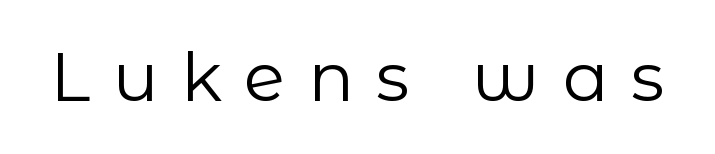
{"serif": "no", "italic": "no", "bold": "no", "weight": "regular", "width": "normal", "stroke_contrast": "low", "x_height": "medium", "monospaced": "no", "underline": "no", "letter_spacing": "wide", "letter_spacing_em": 0.33, "glyph_px": 68}
